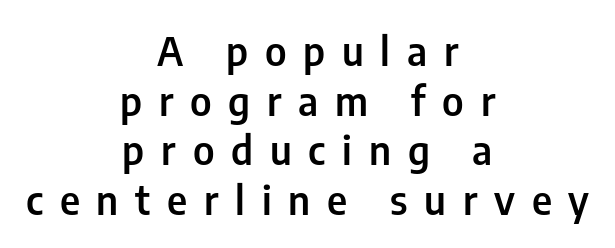
The image shows 40 px semibold, condensed sans-serif type, upright; set centered, line spacing 1.24x, unusually wide letter spacing (+0.42 em), not underlined; low stroke contrast and a medium x-height.
